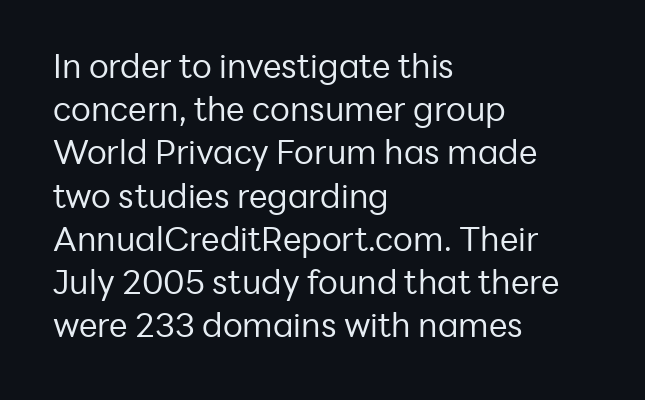
The image shows 33 px regular-weight sans-serif type, upright; set left-aligned, normal line spacing (1.31x), normal letter spacing, not underlined; low stroke contrast and a medium x-height.
